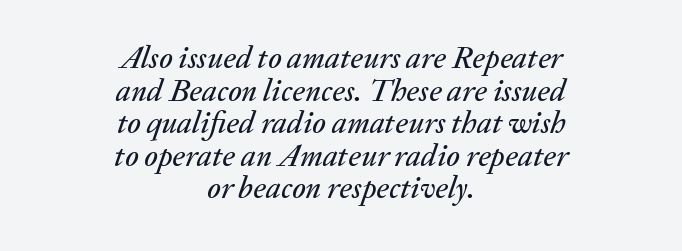
The string is rendered with underlining switched off. The vertical gap from one line to the next is small. A typesetter would call this proportional, since set widths differ per character. Caption: standard tracking, unaltered.
